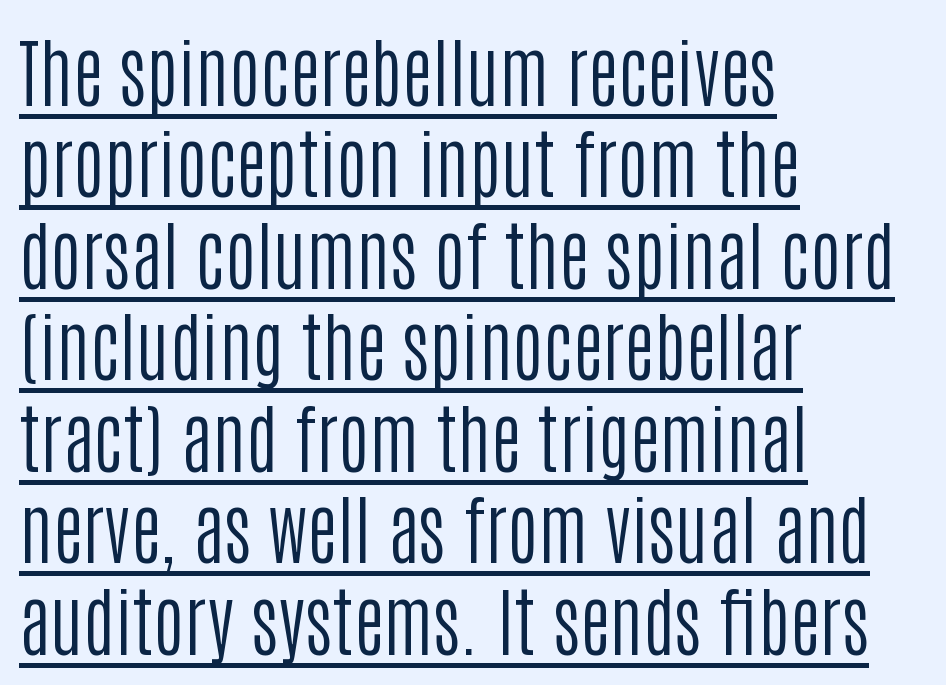
The typeface chosen for these lines omits serifs. Horizontal alignment here is leftward, the default for most running prose. The lettering is marked with a stroke running underneath it. These lines are rendered in a variable-pitch font. No letter is thick-stroked: the sample isn't bold. Is there any slant? The stems are plumb.
